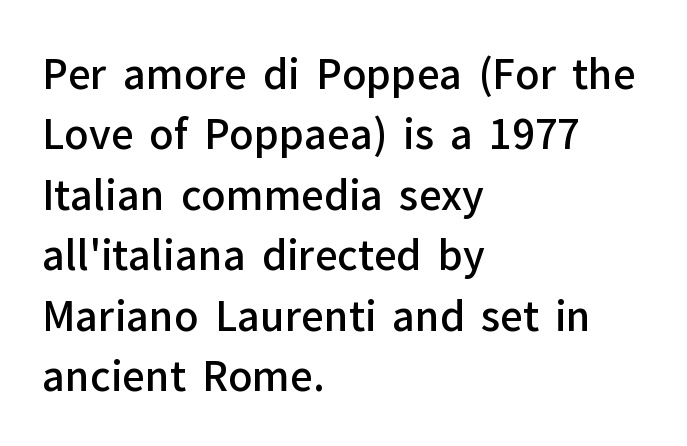
This is the regular roman posture of the typeface. Vertically, the passage feels balanced, rows spaced as you'd expect. Standard letterfit; no display-style spreading of the glyphs. A sans-serif font was chosen for this passage.
